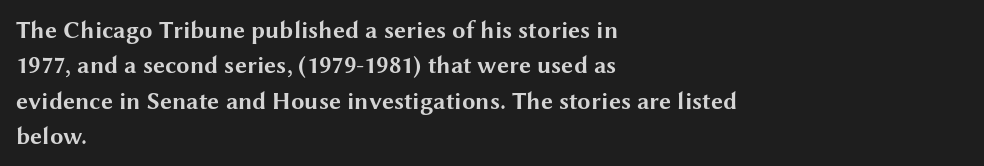
The baseline area is clear. Rendered with straight, roman letterforms. The face used here has the dense, thick strokes of a bold. One-word summary of the alignment: left.
